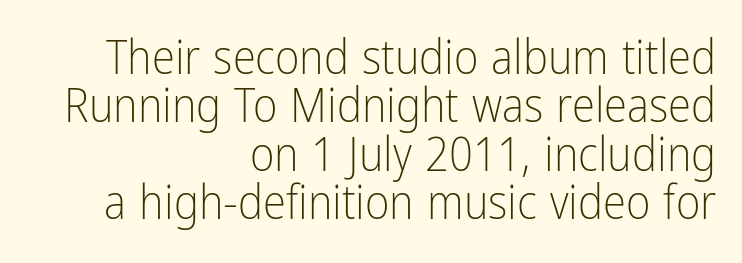
Horizontal alignment here is rightward, an uncommon choice for prose. Nope, not italic — everything's standing straight. Reading down the column, the eye jumps only a short way to each next line. Characters follow at the spacing the type designer built in.
